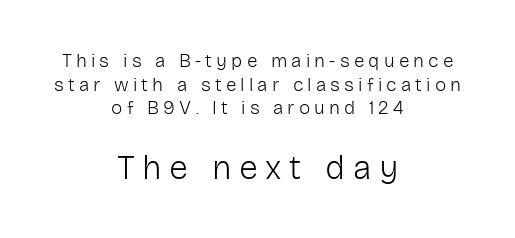
Q: Is the text bold? A: No.
Q: Is the text italic (slanted)? A: No, it is upright.
Q: Is the typeface a serif or a sans-serif typeface? A: Sans-serif.
Q: Is the text underlined? A: No.
Q: How is the paragraph aligned? A: Centered.
Q: Is the spacing between letters normal or unusually wide? A: Unusually wide.
Q: Which block of text is set in a larger size, the first (top) or the second (bottom)? A: The second (bottom) one.
Q: Width (condensed, normal, or wide)? A: Normal.
Q: Stroke contrast? A: Low.
Q: x-height? A: Medium.
Q: Monospaced? A: No.
